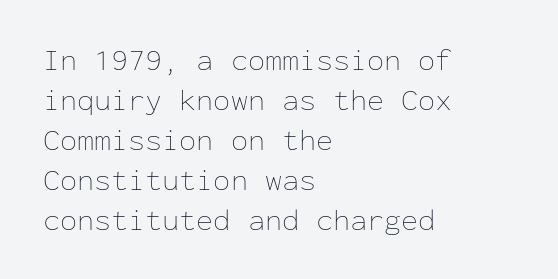
{"italic": "no", "bold": "no", "weight": "thin", "width": "normal", "stroke_contrast": "low", "x_height": "medium", "monospaced": "yes", "underline": "no", "align": "left", "line_spacing": "normal", "line_spacing_ratio": 1.29, "letter_spacing": "normal", "letter_spacing_em": 0.0, "glyph_px": 31}
